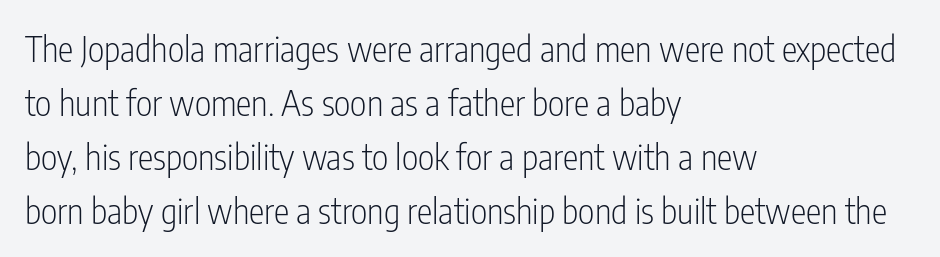
Looks like regular typesetting: each glyph gets only the width it needs. The space directly below the letters is spotless. The line-height multiplier appears to be the usual default. Every row of glyphs begins at an identical x-position on the left.
